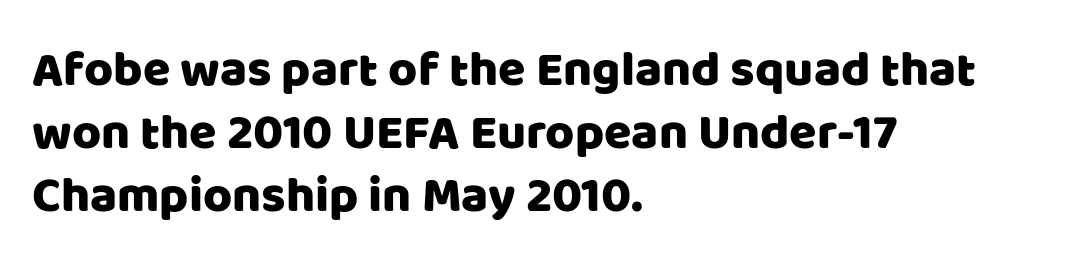
The image shows 50 px sans-serif type, upright; set left-aligned, normal line spacing (1.26x), normal letter spacing, not underlined; low stroke contrast and a large x-height.
